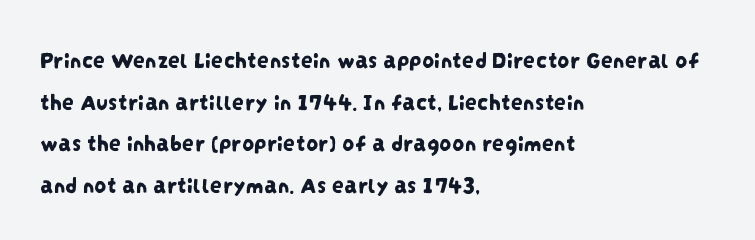
These lines keep a tight, regular rhythm from letter to letter. Compared with a centered layout, this one pins lines to the left instead. Underlining? Definitely not there.
